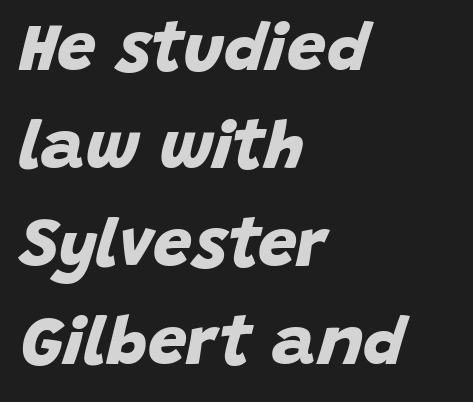
The image shows 69 px bold sans-serif type; set left-aligned, normal line spacing (1.42x), normal letter spacing, not underlined; low stroke contrast and a large x-height.
